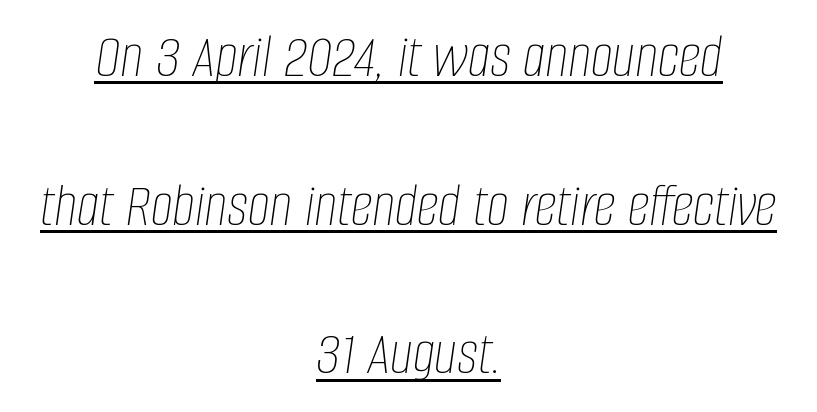
{"italic": "yes", "lean": "right", "slant_degrees": 8, "bold": "no", "weight": "thin", "width": "condensed", "stroke_contrast": "low", "x_height": "large", "monospaced": "no", "underline": "yes", "align": "center", "line_spacing": "loose", "line_spacing_ratio": 2.36, "letter_spacing": "normal", "letter_spacing_em": 0.0, "glyph_px": 63}
